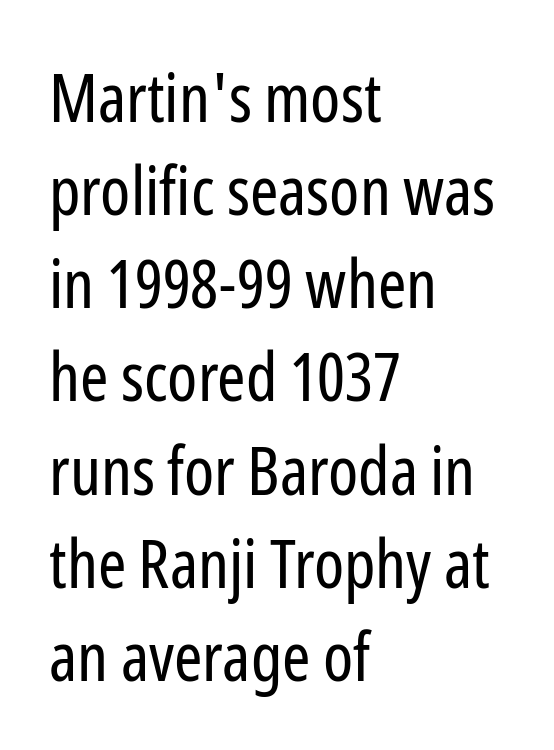
The image shows 68 px regular-weight, condensed sans-serif type, upright; set left-aligned, normal line spacing (1.37x), normal letter spacing, not underlined; low stroke contrast and a medium x-height.
